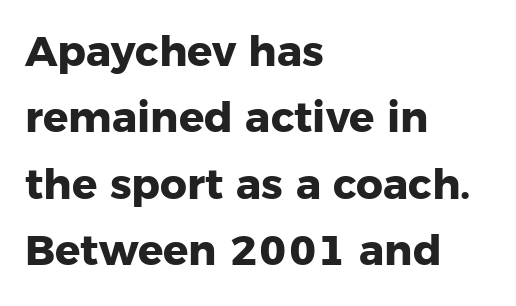
The image shows 42 px heavy sans-serif type, upright; set left-aligned, normal line spacing (1.58x), normal letter spacing, not underlined; low stroke contrast and a medium x-height.
